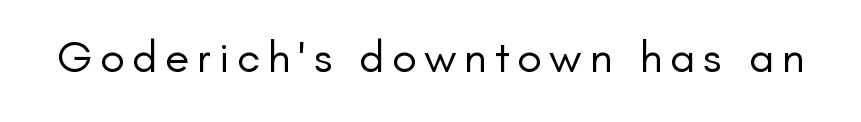
Q: Is the text bold? A: No.
Q: Is the text italic (slanted)? A: No, it is upright.
Q: Is the typeface a serif or a sans-serif typeface? A: Sans-serif.
Q: Is the text underlined? A: No.
Q: Width (condensed, normal, or wide)? A: Normal.
Q: Stroke contrast? A: Low.
Q: x-height? A: Small.
Q: Monospaced? A: No.
